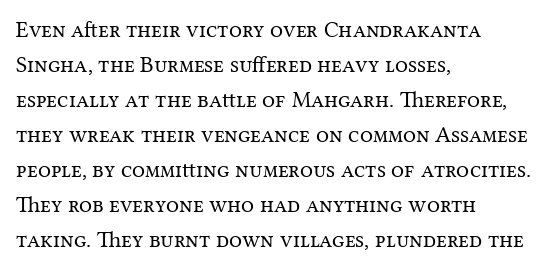
Weight: not bold — regular or lighter. The typesetter chose a ragged-right arrangement here. Each new line begins a customary step beneath the previous one. You could call the tracking neutral — neither tight nor loose. Only glyphs here, with clear space below each row. You can tell it's not italic because the verticals are truly vertical.
